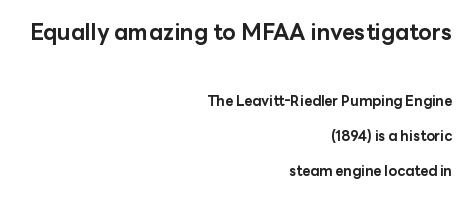
Q: Is the text bold? A: Yes.
Q: Is the text italic (slanted)? A: No, it is upright.
Q: Is the text underlined? A: No.
Q: How is the paragraph aligned? A: Right-aligned.
Q: Is the spacing between letters normal or unusually wide? A: Normal.
Q: Is the spacing between lines tight, normal or loose? A: Loose.
Q: Which block of text is set in a larger size, the first (top) or the second (bottom)? A: The first (top) one.
